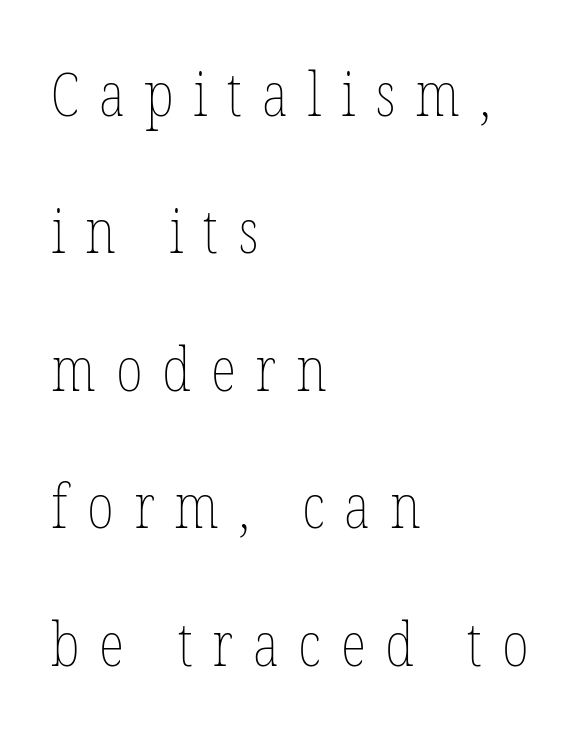
Compared with a typical body face, this is equally light or lighter still. Note the varied advance widths — an 'i' is clearly narrower than an 'm'. You could fit nearly another row in the gap between these rows. These lines have a slow, spaced-out rhythm from letter to letter.
